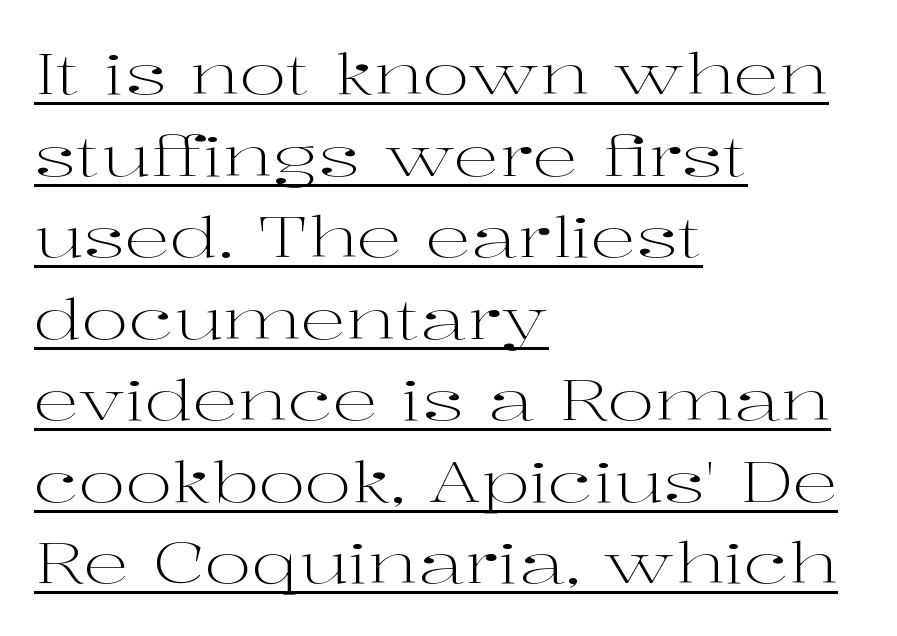
Q: Is the text bold? A: No.
Q: Is the text italic (slanted)? A: No, it is upright.
Q: Is the typeface a serif or a sans-serif typeface? A: Serif.
Q: Is the text underlined? A: Yes.
Q: How is the paragraph aligned? A: Left-aligned.
Q: Is the spacing between letters normal or unusually wide? A: Normal.
Q: Is the spacing between lines tight, normal or loose? A: Normal.
Q: Width (condensed, normal, or wide)? A: Wide.
Q: Stroke contrast? A: High.
Q: x-height? A: Medium.
Q: Monospaced? A: No.
